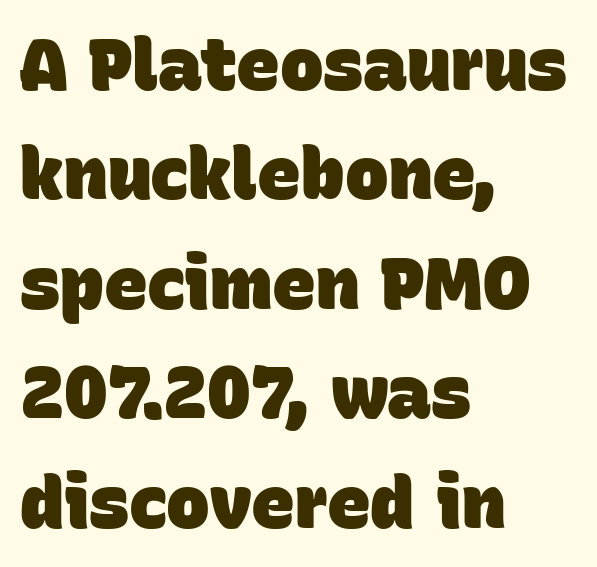
The type family on display is of the sans-serif kind. Compared with typical paragraphs, the rows here are spaced about the same. Spacing between characters is what you'd get straight out of the box. Only glyphs here, with clear space below each row.
